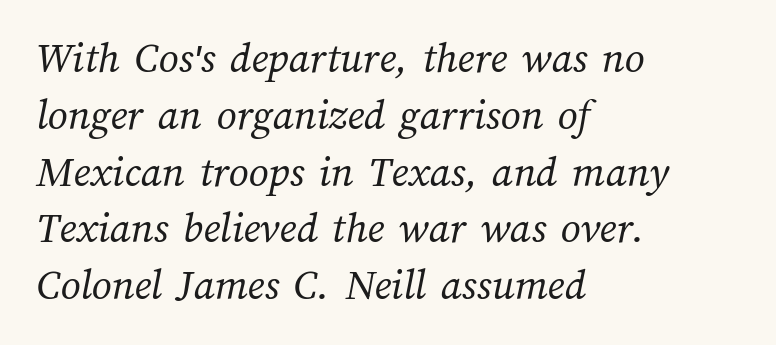
How are the letters spaced? Ordinarily, with no added tracking. Counters stay open thanks to moderate or lighter strokes. The designer left line spacing at the default. Do the characters align in a grid? No, the font is proportional.
